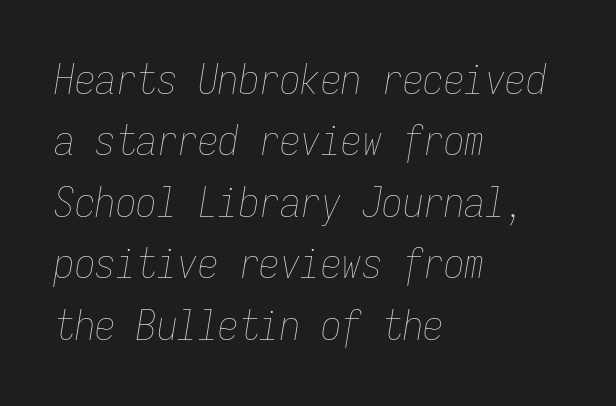
Q: Is the text bold? A: No.
Q: Is the text italic (slanted)? A: Yes, it leans right by about 9 degrees.
Q: Is the text underlined? A: No.
Q: How is the paragraph aligned? A: Left-aligned.
Q: Is the spacing between letters normal or unusually wide? A: Normal.
Q: Is the spacing between lines tight, normal or loose? A: Normal.
Q: Width (condensed, normal, or wide)? A: Condensed.
Q: Stroke contrast? A: Low.
Q: x-height? A: Medium.
Q: Monospaced? A: Yes.
